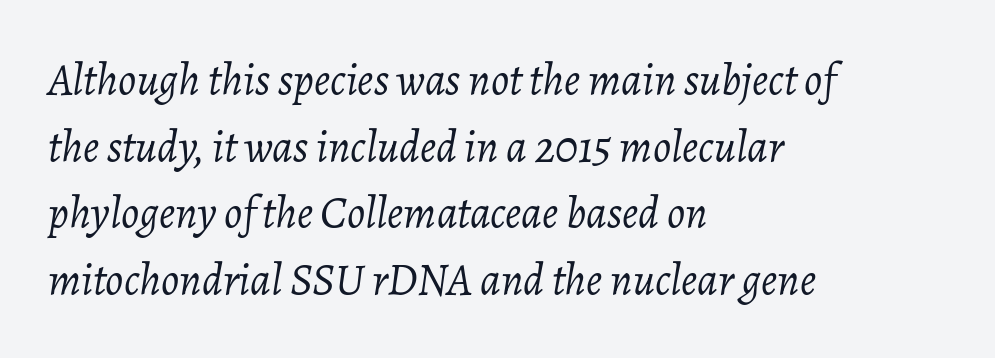
The image shows 45 px light type, italic (leaning right); set left-aligned, normal line spacing (1.48x), normal letter spacing, not underlined; low stroke contrast and a medium x-height.
